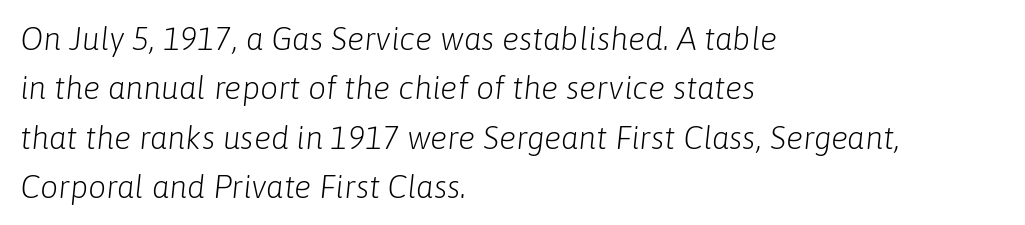
{"italic": "yes", "lean": "right", "slant_degrees": 6, "bold": "no", "weight": "light", "width": "normal", "stroke_contrast": "low", "x_height": "medium", "monospaced": "no", "underline": "no", "align": "left", "line_spacing": "normal", "line_spacing_ratio": 1.54, "letter_spacing": "normal", "letter_spacing_em": 0.0, "glyph_px": 32}
